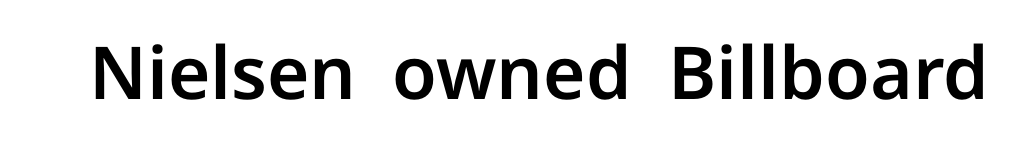
Q: Is the text italic (slanted)? A: No, it is upright.
Q: Is the typeface a serif or a sans-serif typeface? A: Sans-serif.
Q: Is the text underlined? A: No.
Q: Is the spacing between letters normal or unusually wide? A: Normal.
Q: Width (condensed, normal, or wide)? A: Normal.
Q: Stroke contrast? A: Low.
Q: x-height? A: Medium.
Q: Monospaced? A: No.
